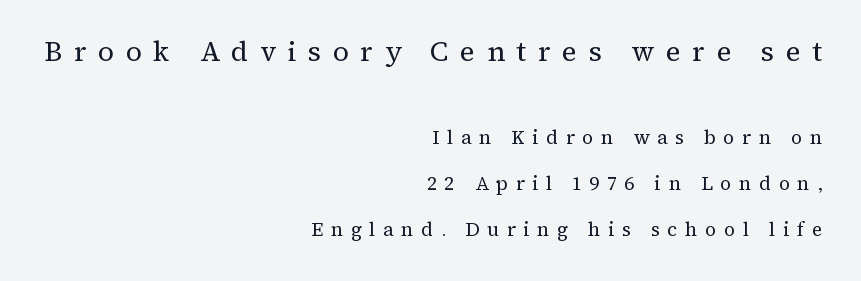
{"serif": "yes", "italic": "no", "bold": "no", "weight": "regular", "width": "normal", "stroke_contrast": "medium", "x_height": "medium", "monospaced": "no", "underline": "no", "align": "right", "line_spacing": "loose", "line_spacing_ratio": 2.42, "letter_spacing": "wide", "letter_spacing_em": 0.41, "larger_block": "first", "size_ratio": 1.47, "glyph_px": 28}
